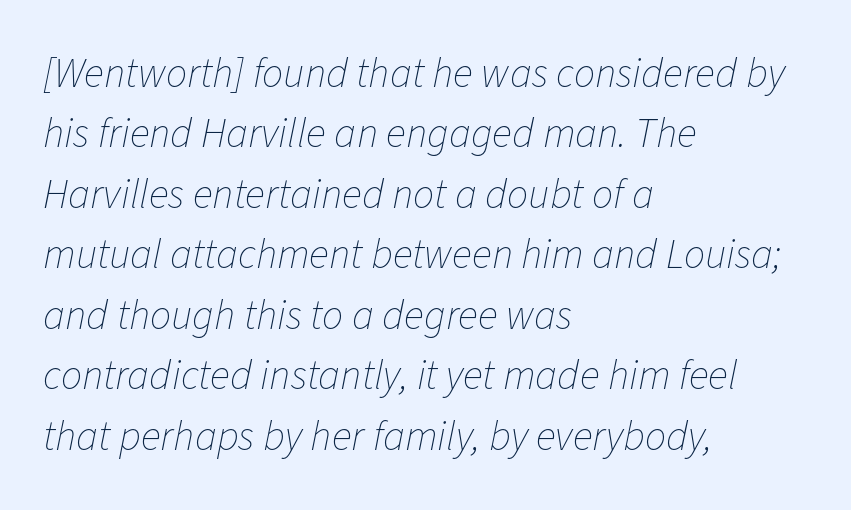
Q: Is the text bold? A: No.
Q: Is the text italic (slanted)? A: Yes, it leans right by about 11 degrees.
Q: Is the text underlined? A: No.
Q: How is the paragraph aligned? A: Left-aligned.
Q: Is the spacing between letters normal or unusually wide? A: Normal.
Q: Is the spacing between lines tight, normal or loose? A: Normal.
Q: Width (condensed, normal, or wide)? A: Normal.
Q: Stroke contrast? A: Low.
Q: x-height? A: Medium.
Q: Monospaced? A: No.
